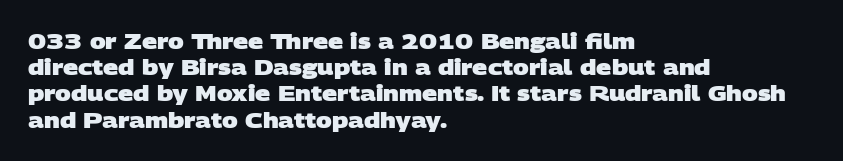
{"bold": "yes", "underline": "no", "align": "left", "line_spacing": "normal", "line_spacing_ratio": 1.25, "letter_spacing": "normal", "letter_spacing_em": 0.0, "glyph_px": 21}
